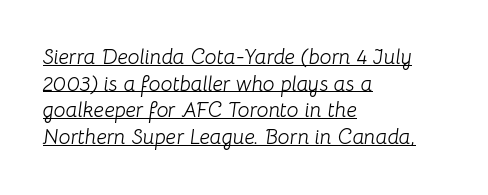
The image shows 21 px text type, italic (leaning right); set left-aligned, normal line spacing (1.27x), normal letter spacing, underlined.
